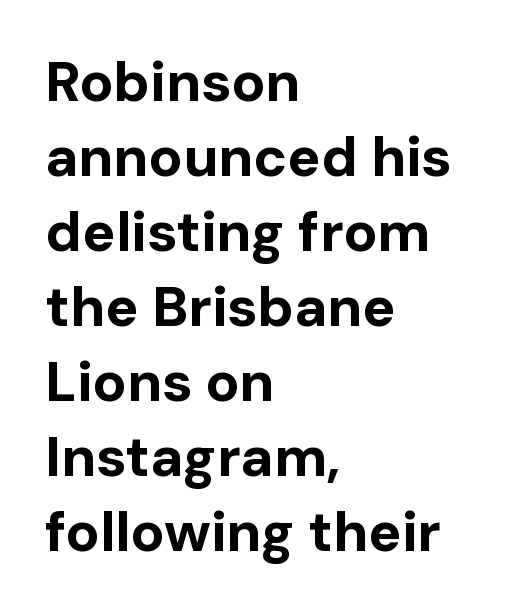
If you measured baseline to baseline, you'd find a middling distance. Standard letterfit; no display-style spreading of the glyphs. Beneath every word, the page is bare. Note: no serifs on the glyphs.
